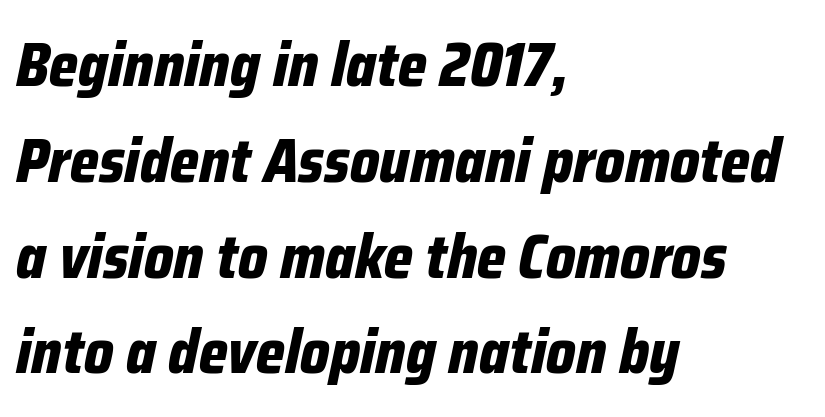
Q: Is the text bold? A: Yes.
Q: Is the text italic (slanted)? A: Yes, it leans right by about 12 degrees.
Q: Is the text underlined? A: No.
Q: How is the paragraph aligned? A: Left-aligned.
Q: Is the spacing between letters normal or unusually wide? A: Normal.
Q: Is the spacing between lines tight, normal or loose? A: Normal.
Q: Width (condensed, normal, or wide)? A: Condensed.
Q: Stroke contrast? A: Low.
Q: x-height? A: Medium.
Q: Monospaced? A: No.
